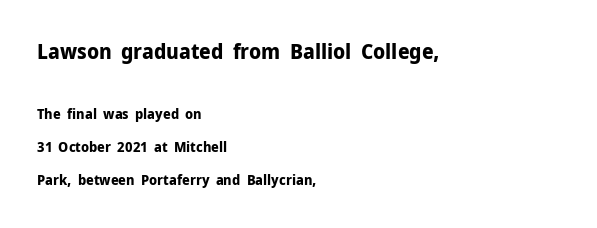
{"italic": "no", "bold": "yes", "underline": "no", "align": "left", "line_spacing": "loose", "line_spacing_ratio": 2.38, "letter_spacing": "normal", "letter_spacing_em": 0.0, "larger_block": "first", "size_ratio": 1.5, "glyph_px": 21}
